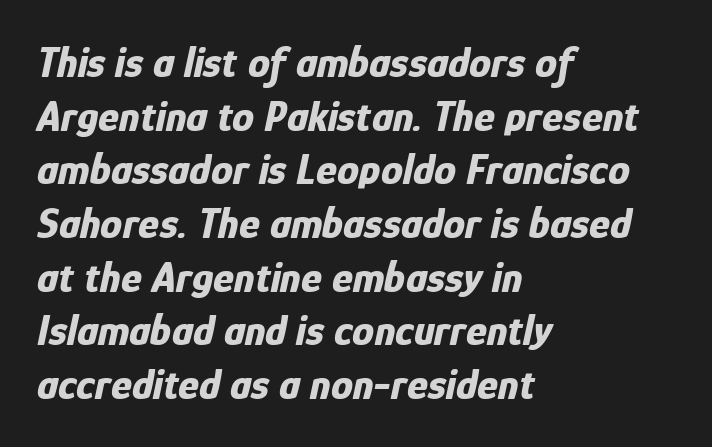
The image shows 44 px bold, condensed type, italic (leaning right); set left-aligned, line spacing 1.22x, normal letter spacing, not underlined; low stroke contrast and a medium x-height.
